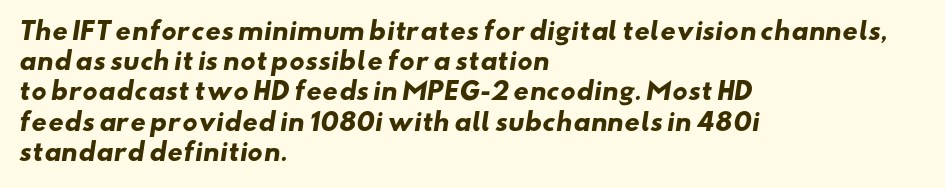
A dark, heavy texture on the line: the type is bold. Compared with typical paragraphs, the rows here are spaced about the same. Visually the block forms a straight wall on the left and a jagged coastline on the right. Descenders hang freely into open space. These lines keep a tight, regular rhythm from letter to letter.
